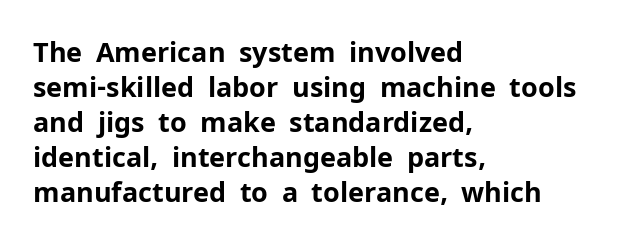
Q: Is the text bold? A: Yes.
Q: Is the text italic (slanted)? A: No, it is upright.
Q: Is the text underlined? A: No.
Q: How is the paragraph aligned? A: Left-aligned.
Q: Is the spacing between letters normal or unusually wide? A: Normal.
Q: Is the spacing between lines tight, normal or loose? A: Normal.
